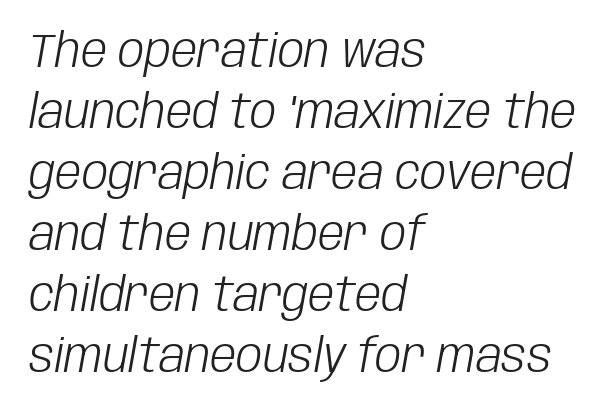
The image shows 47 px light, condensed type, italic (leaning right); set left-aligned, normal line spacing (1.3x), normal letter spacing, not underlined; low stroke contrast and a large x-height.
